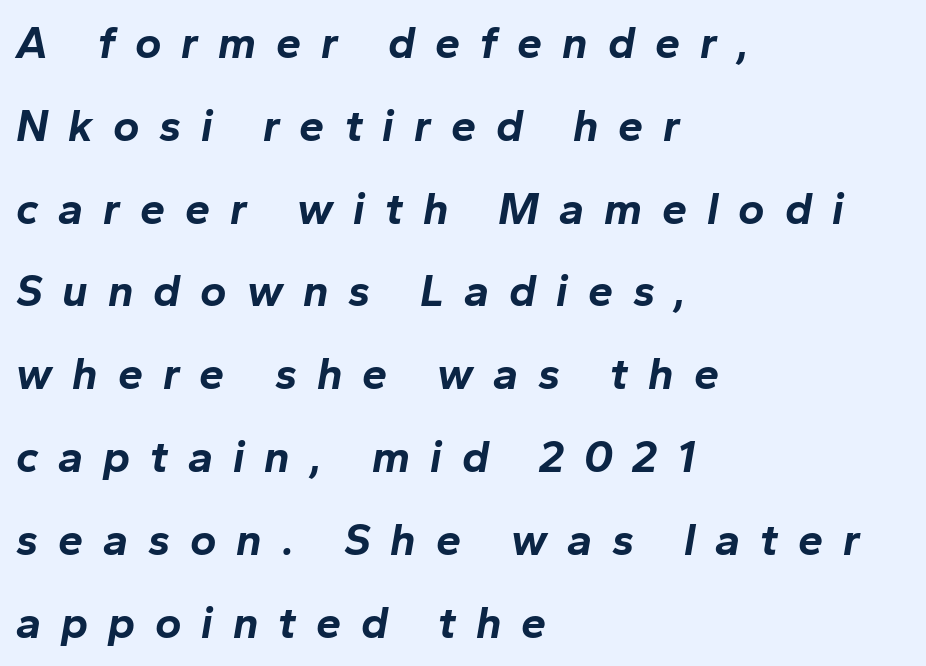
The image shows 45 px bold type, italic (leaning right); set left-aligned, line spacing 1.84x, unusually wide letter spacing (+0.44 em), not underlined; low stroke contrast and a medium x-height.
